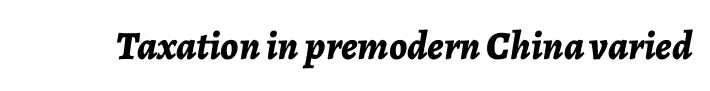
The image shows 40 px bold type, italic (leaning right); set normal letter spacing, not underlined; low stroke contrast and a medium x-height.
